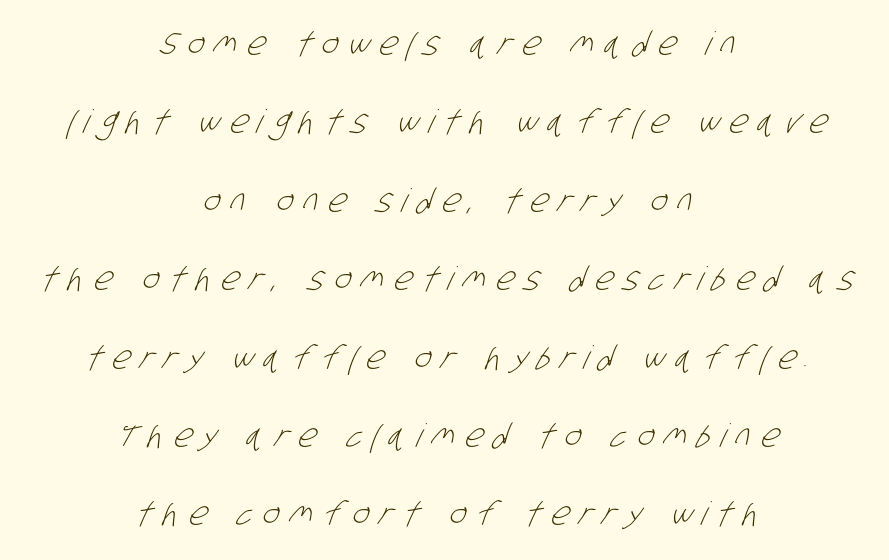
{"serif": "no", "bold": "no", "weight": "light", "width": "condensed", "stroke_contrast": "low", "x_height": "large", "monospaced": "no", "underline": "no", "align": "center", "line_spacing": "loose", "line_spacing_ratio": 2.45, "letter_spacing": "wide", "letter_spacing_em": 0.32, "glyph_px": 32}
